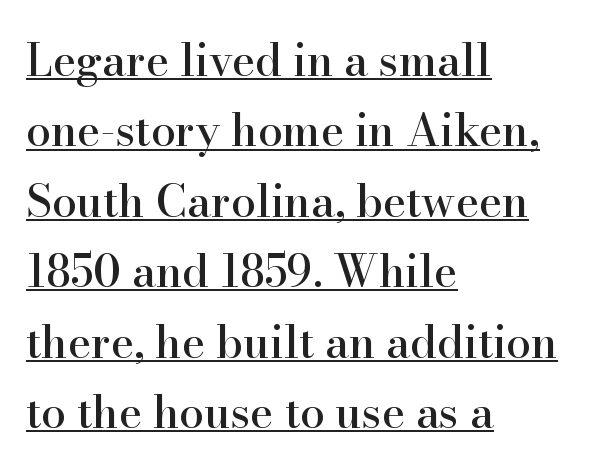
{"serif": "yes", "italic": "no", "width": "normal", "stroke_contrast": "high", "x_height": "small", "monospaced": "no", "underline": "yes", "align": "left", "line_spacing": "normal", "line_spacing_ratio": 1.6, "letter_spacing": "normal", "letter_spacing_em": 0.0, "glyph_px": 44}
